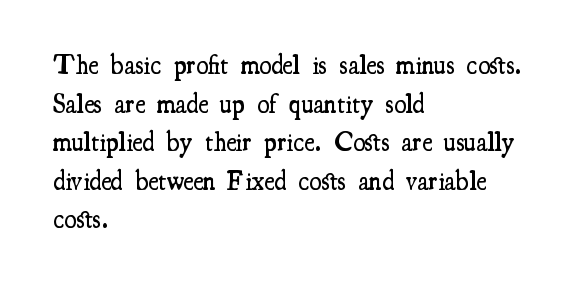
The image shows 27 px text type, upright; set left-aligned, normal line spacing (1.43x), normal letter spacing, not underlined.
